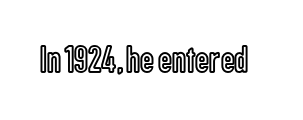
The image shows 39 px condensed type, upright; set normal letter spacing, not underlined; a medium x-height.
